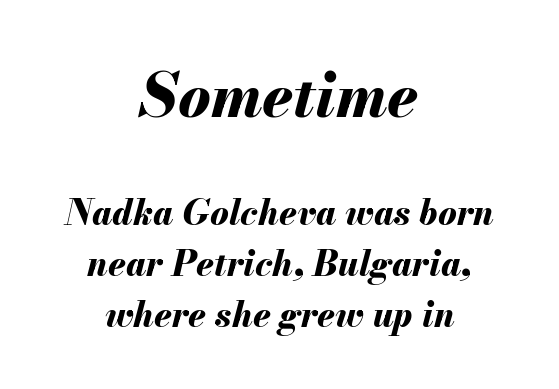
The image shows 61 px bold type, italic (leaning right); set centered, normal line spacing (1.45x), normal letter spacing, not underlined; the first (top) block is 1.74x larger; medium stroke contrast and a small x-height.
